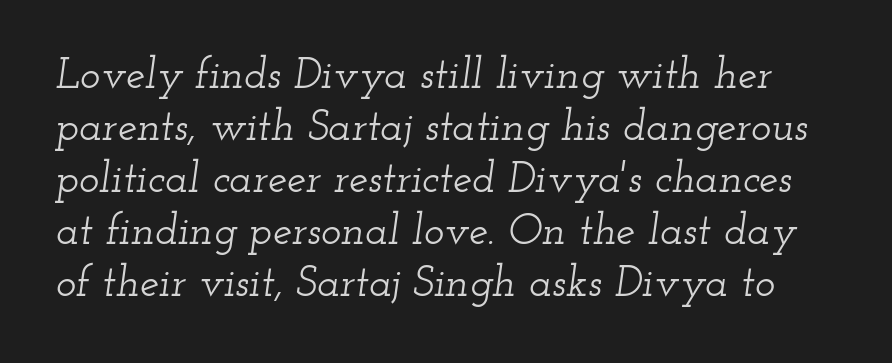
Q: Is the text italic (slanted)? A: Yes, it leans right by about 12 degrees.
Q: Is the typeface a serif or a sans-serif typeface? A: Serif.
Q: Is the text underlined? A: No.
Q: Is the spacing between letters normal or unusually wide? A: Normal.
Q: Width (condensed, normal, or wide)? A: Wide.
Q: Stroke contrast? A: Low.
Q: x-height? A: Small.
Q: Monospaced? A: No.
